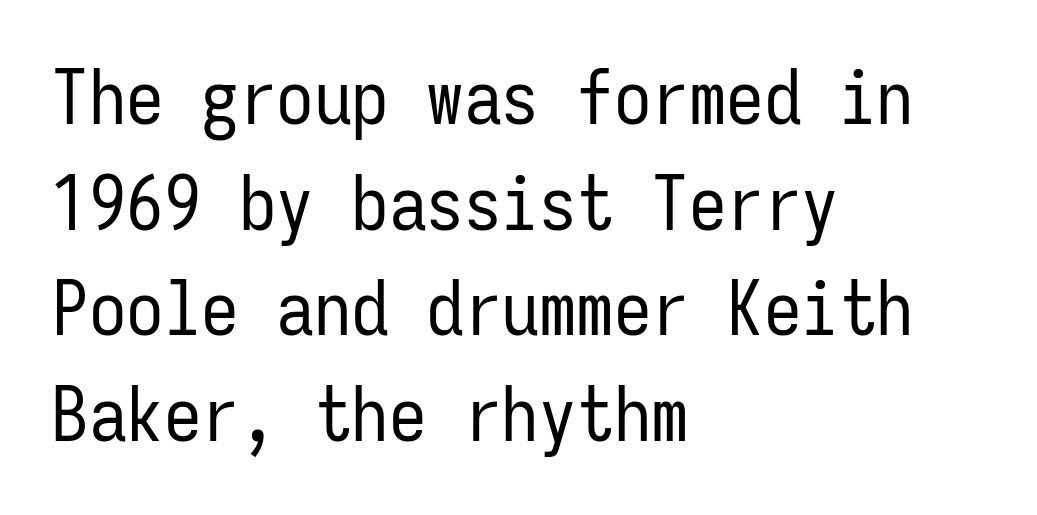
{"serif": "no", "italic": "no", "bold": "no", "weight": "regular", "width": "condensed", "stroke_contrast": "low", "x_height": "medium", "monospaced": "yes", "underline": "no", "align": "left", "line_spacing": "normal", "line_spacing_ratio": 1.41, "letter_spacing": "normal", "letter_spacing_em": 0.0, "glyph_px": 75}
